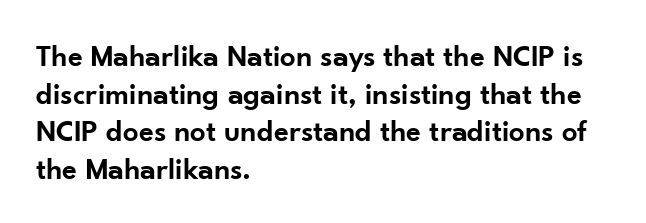
Q: Is the text bold? A: Semi-bold.
Q: Is the text italic (slanted)? A: No, it is upright.
Q: Is the typeface a serif or a sans-serif typeface? A: Sans-serif.
Q: Is the text underlined? A: No.
Q: How is the paragraph aligned? A: Left-aligned.
Q: Is the spacing between letters normal or unusually wide? A: Normal.
Q: Width (condensed, normal, or wide)? A: Normal.
Q: Stroke contrast? A: Low.
Q: x-height? A: Small.
Q: Monospaced? A: No.
